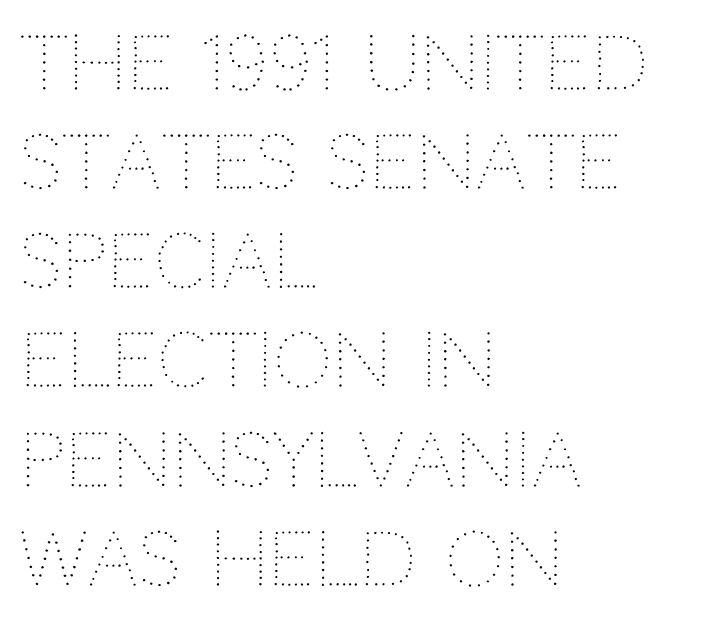
The image shows 74 px thin type, upright; set left-aligned, normal line spacing (1.34x), normal letter spacing, not underlined; medium stroke contrast and a large x-height.
